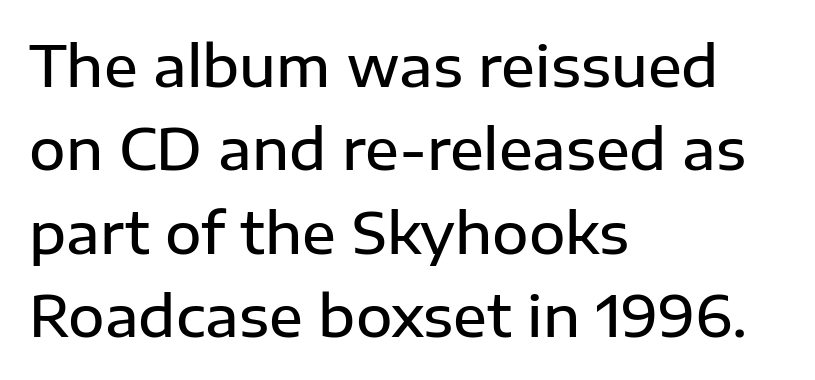
The image shows 56 px semibold sans-serif type, upright; set left-aligned, normal line spacing (1.49x), normal letter spacing, not underlined; low stroke contrast and a medium x-height.
